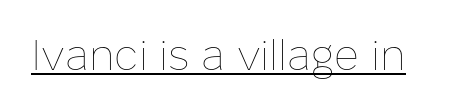
{"italic": "no", "bold": "no", "weight": "thin", "width": "normal", "stroke_contrast": "low", "x_height": "medium", "monospaced": "no", "underline": "yes", "letter_spacing": "normal", "letter_spacing_em": 0.0, "glyph_px": 43}
